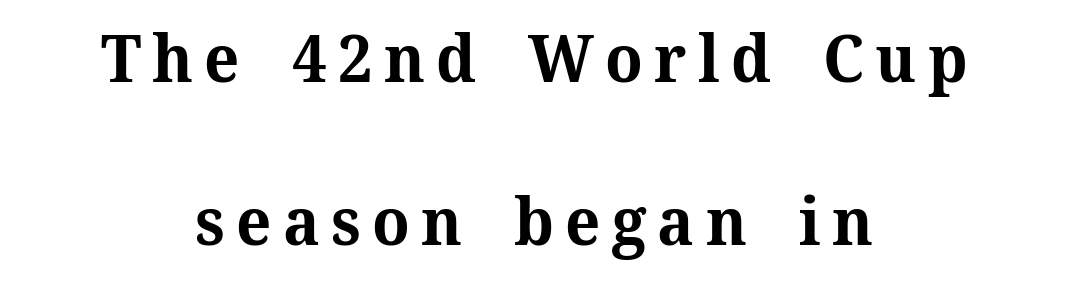
These lines are composed in type with serifs. Plain, unruled lines of type. This is heavy type, rendered in bold. Notice how the passage keeps no hard edge, just a central spine. The rendering uses a large line-height, opening up the rows.
